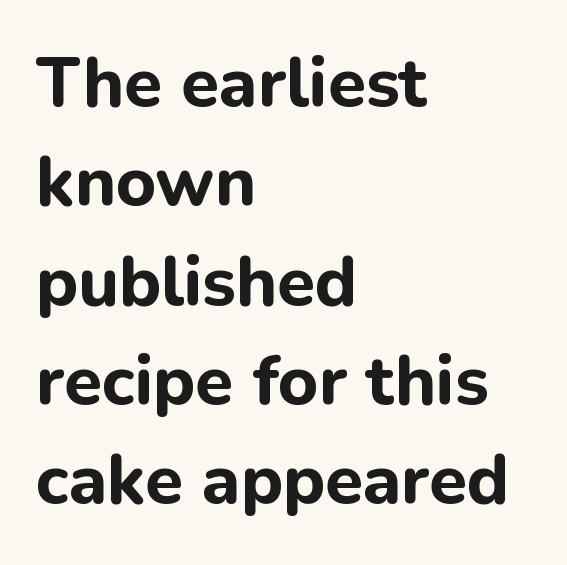
Stroke terminals: plain, sans-serif. The passage shown is typed in a proportional face where columns would drift. The glyphs are unaccompanied by any horizontal stroke below them. This block has exactly the height ordinary leading produces. Posture: straight, roman, zero tilt.
